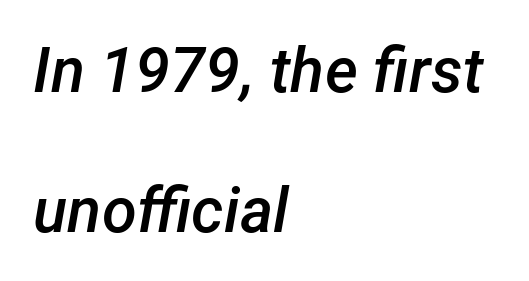
{"italic": "yes", "lean": "right", "slant_degrees": 12, "bold": "semi", "weight": "semibold", "width": "normal", "stroke_contrast": "low", "x_height": "medium", "monospaced": "no", "underline": "no", "align": "left", "line_spacing": "loose", "line_spacing_ratio": 2.22, "letter_spacing": "normal", "letter_spacing_em": 0.0, "glyph_px": 63}
